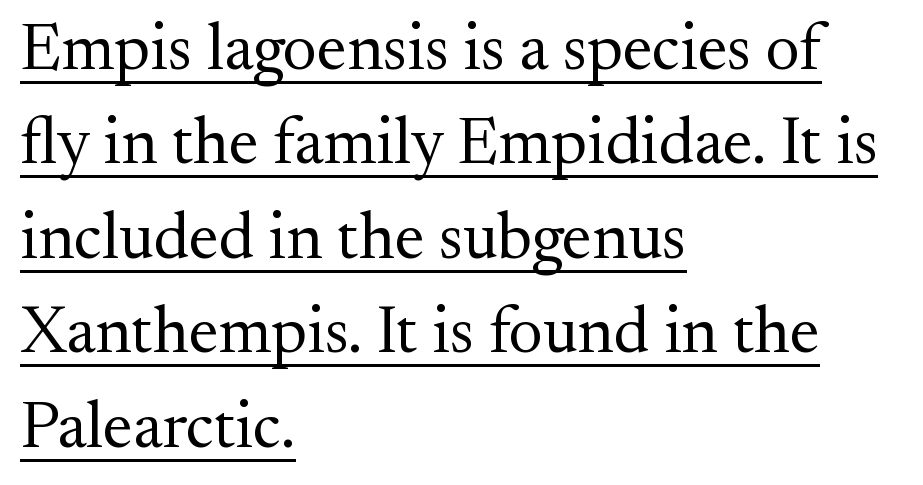
The image shows 66 px regular-weight serif type, upright; set left-aligned, normal line spacing (1.43x), normal letter spacing, underlined; medium stroke contrast and a small x-height.
